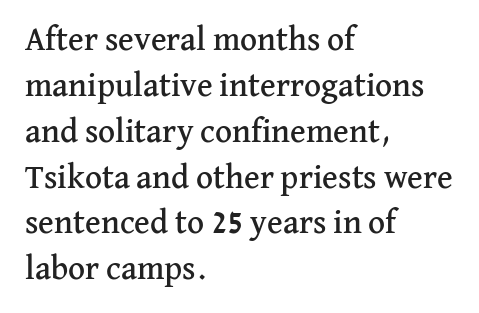
Q: Is the text italic (slanted)? A: No, it is upright.
Q: Is the typeface a serif or a sans-serif typeface? A: Serif.
Q: Is the text underlined? A: No.
Q: How is the paragraph aligned? A: Left-aligned.
Q: Is the spacing between letters normal or unusually wide? A: Normal.
Q: Is the spacing between lines tight, normal or loose? A: Normal.
Q: Width (condensed, normal, or wide)? A: Normal.
Q: Stroke contrast? A: Medium.
Q: x-height? A: Medium.
Q: Monospaced? A: No.
